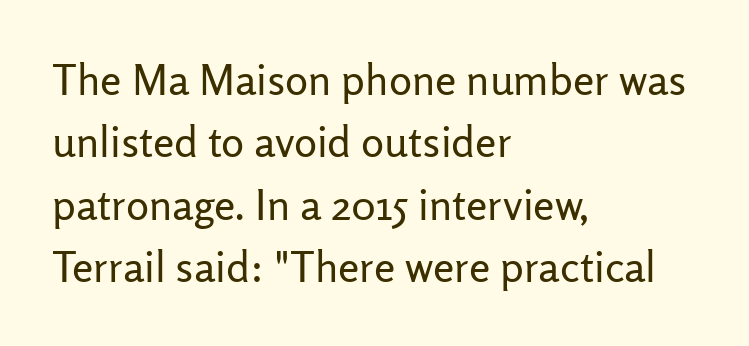
There is no visible air inserted between adjacent glyphs. When letters stand straight like this, we call the style roman or upright. Weight: regular or lighter. Students, observe: this is what conventionally led text looks like.
